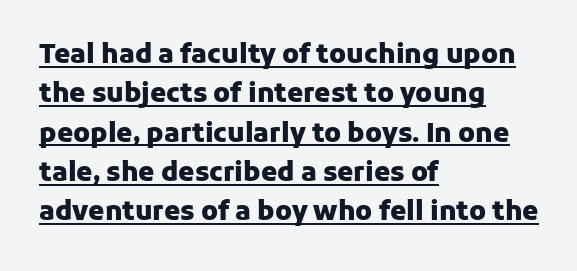
The rows are spaced the way most documents space them. In designer terms, the underline attribute is active on this setting. Pretty heavy lettering here — definitely bold. The passage is arranged the way most books set body copy — flush left. Observe the ordinary spacing: letters are neighbours, not strangers.
